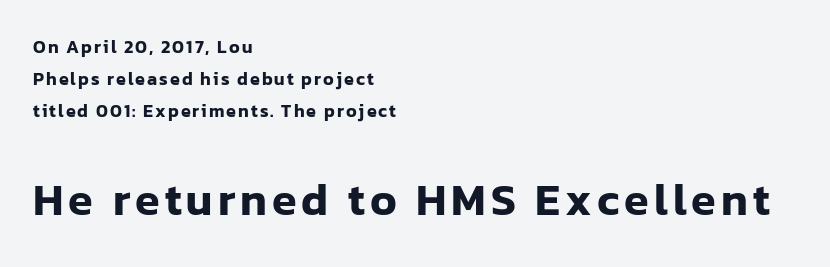
The image shows 45 px sans-serif type, upright; set left-aligned, line spacing 1.78x, not underlined; the second (bottom) block is 2.5x larger; low stroke contrast and a medium x-height.
